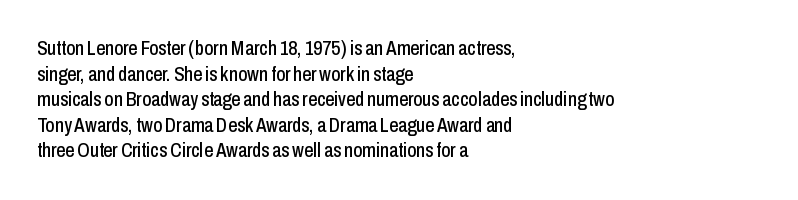
Q: Is the text italic (slanted)? A: No, it is upright.
Q: Is the text underlined? A: No.
Q: How is the paragraph aligned? A: Left-aligned.
Q: Is the spacing between letters normal or unusually wide? A: Normal.
Q: Is the spacing between lines tight, normal or loose? A: Normal.
